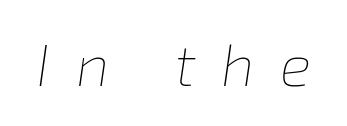
Q: Is the text bold? A: No.
Q: Is the text italic (slanted)? A: Yes, it leans right by about 8 degrees.
Q: Is the text underlined? A: No.
Q: Is the spacing between letters normal or unusually wide? A: Unusually wide.
Q: Width (condensed, normal, or wide)? A: Normal.
Q: Stroke contrast? A: Low.
Q: x-height? A: Medium.
Q: Monospaced? A: No.
